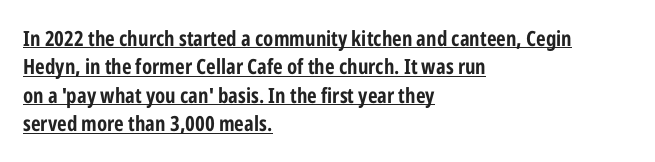
The passage is arranged the way most books set body copy — flush left. This is heavy type, rendered in bold. The tracking reads as untouched default to a designer's eye. Nope, not italic — everything's standing straight.
